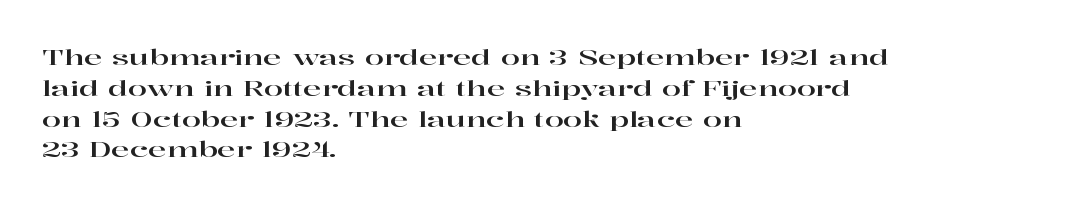
{"italic": "no", "underline": "no", "align": "left", "line_spacing": "normal", "line_spacing_ratio": 1.4, "letter_spacing": "normal", "letter_spacing_em": 0.0, "glyph_px": 22}
